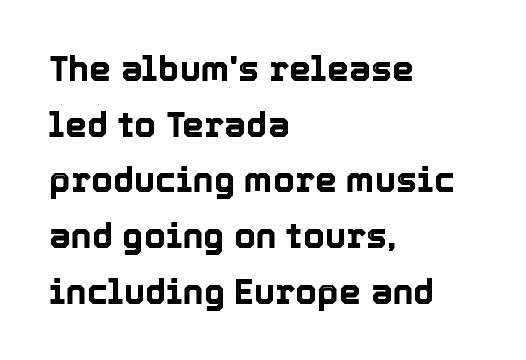
The typography opts for an upright posture over an oblique one. In terms of leading, this rendering sits right in the middle. Is this a fixed-width face? No — the glyphs have proportional, varying widths. Anything drawn beneath the words? Only blank space.
